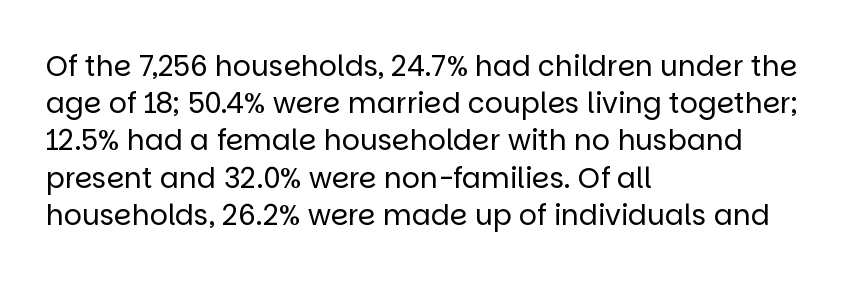
The strokes carry an ordinary text weight at most. The typography opts for an upright posture over an oblique one. Anything drawn beneath the words? Only blank space. These lines are composed in type without serifs.
